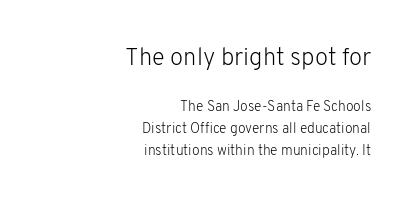
Q: Is the text bold? A: No.
Q: Is the text italic (slanted)? A: No, it is upright.
Q: Is the text underlined? A: No.
Q: How is the paragraph aligned? A: Right-aligned.
Q: Is the spacing between letters normal or unusually wide? A: Normal.
Q: Is the spacing between lines tight, normal or loose? A: Normal.
Q: Which block of text is set in a larger size, the first (top) or the second (bottom)? A: The first (top) one.
